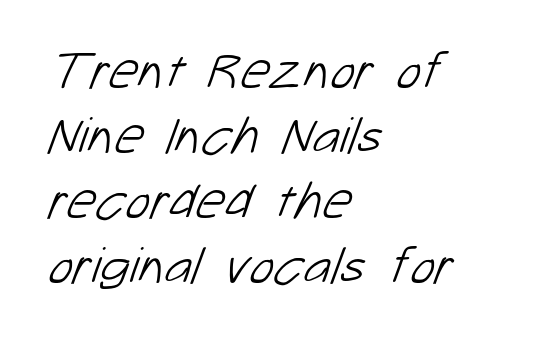
{"serif": "no", "bold": "no", "weight": "light", "width": "normal", "stroke_contrast": "low", "x_height": "medium", "monospaced": "no", "underline": "no", "align": "left", "line_spacing": "normal", "line_spacing_ratio": 1.25, "letter_spacing": "normal", "letter_spacing_em": 0.0, "glyph_px": 52}
